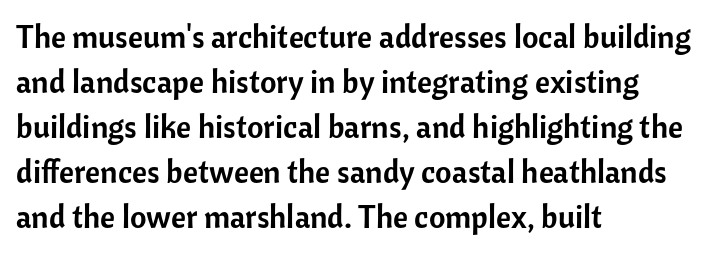
The image shows 32 px sans-serif type, upright; set left-aligned, normal line spacing (1.41x), normal letter spacing, not underlined; low stroke contrast and a medium x-height.
